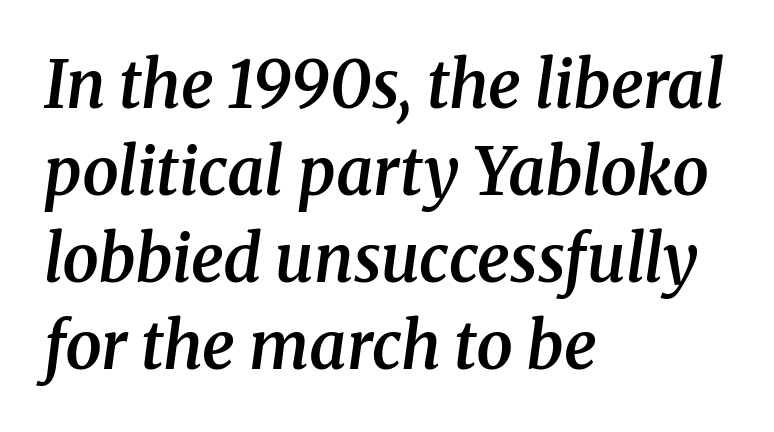
The image shows 65 px semibold serif type, italic (leaning right); set left-aligned, normal line spacing (1.34x), normal letter spacing, not underlined; medium stroke contrast and a medium x-height.
